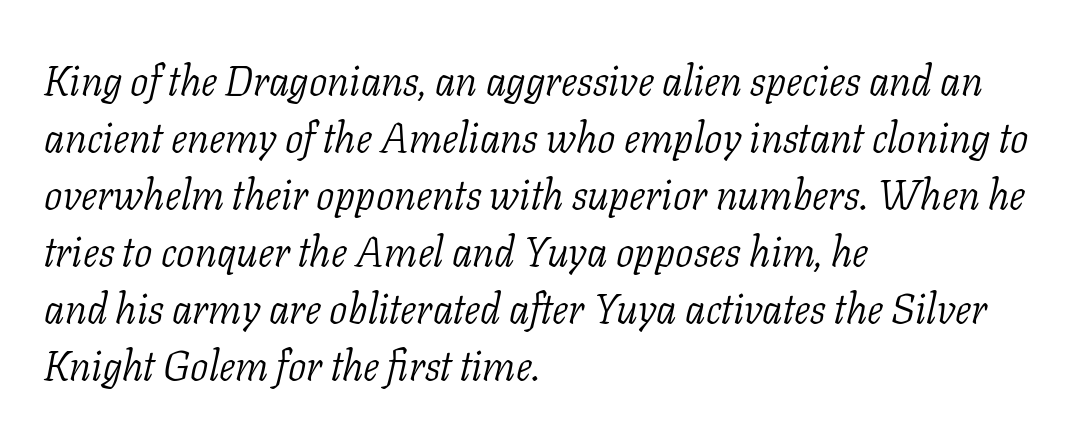
The image shows 41 px light serif type, italic (leaning right); set left-aligned, normal line spacing (1.39x), normal letter spacing, not underlined; low stroke contrast and a medium x-height.
